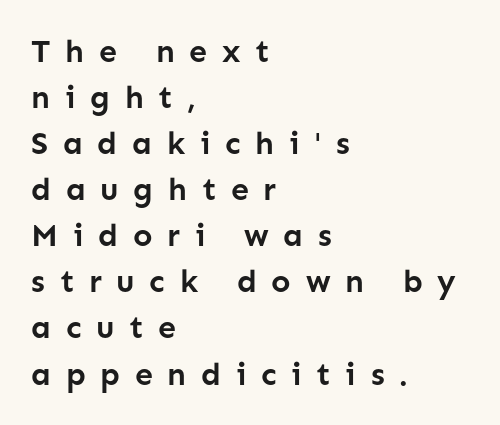
Type style note: lacks serifs. Honestly, the letter spacing is so wide it's the main thing you notice. When letters stand straight like this, we call the style roman or upright. If you measured baseline to baseline, you'd find a middling distance.
